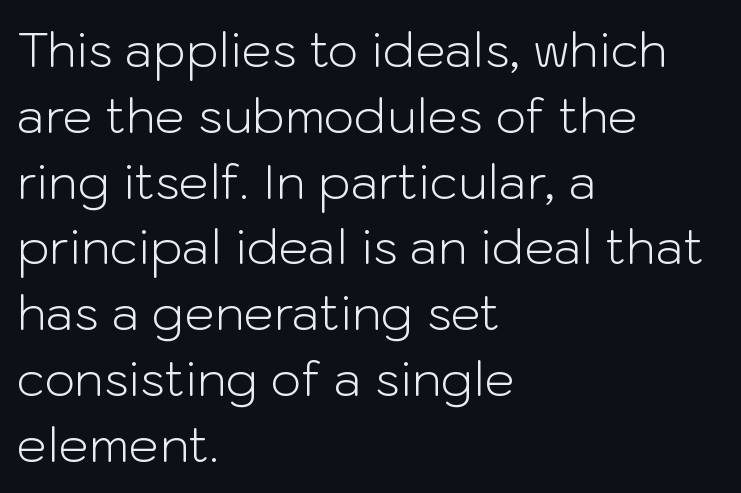
{"serif": "no", "italic": "no", "bold": "no", "weight": "light", "width": "normal", "stroke_contrast": "low", "x_height": "medium", "monospaced": "no", "underline": "no", "align": "left", "line_spacing": "normal", "line_spacing_ratio": 1.37, "letter_spacing": "normal", "letter_spacing_em": 0.0, "glyph_px": 48}
